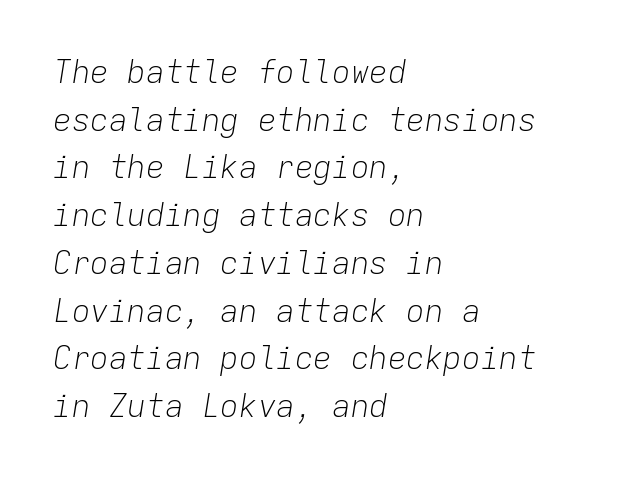
{"italic": "yes", "lean": "right", "slant_degrees": 9, "bold": "no", "weight": "light", "width": "normal", "stroke_contrast": "low", "x_height": "medium", "monospaced": "yes", "underline": "no", "align": "left", "line_spacing": "normal", "line_spacing_ratio": 1.54, "letter_spacing": "normal", "letter_spacing_em": 0.0, "glyph_px": 31}
